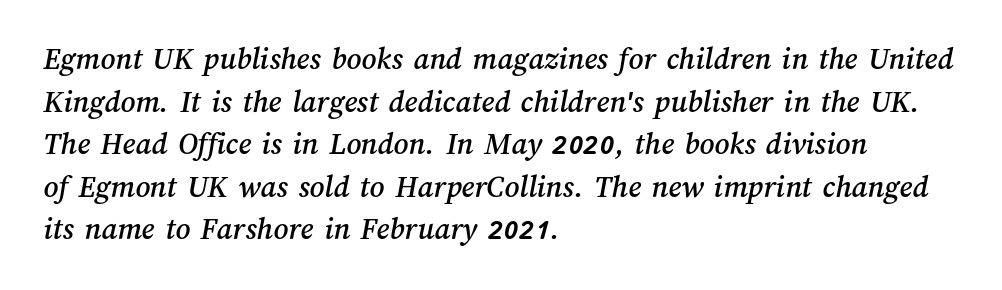
{"width": "normal", "stroke_contrast": "medium", "x_height": "medium", "monospaced": "no", "underline": "no", "align": "left", "line_spacing": "normal", "line_spacing_ratio": 1.33, "letter_spacing": "normal", "letter_spacing_em": 0.0, "glyph_px": 32}
